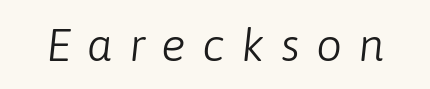
Q: Is the text bold? A: No.
Q: Is the text italic (slanted)? A: Yes, it leans right by about 6 degrees.
Q: Is the text underlined? A: No.
Q: Is the spacing between letters normal or unusually wide? A: Unusually wide.
Q: Width (condensed, normal, or wide)? A: Normal.
Q: Stroke contrast? A: Low.
Q: x-height? A: Medium.
Q: Monospaced? A: No.
